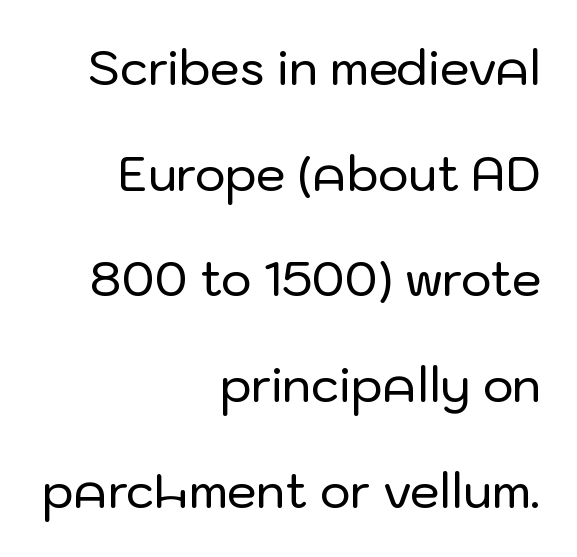
Q: Is the text italic (slanted)? A: No, it is upright.
Q: Is the typeface a serif or a sans-serif typeface? A: Sans-serif.
Q: Is the text underlined? A: No.
Q: How is the paragraph aligned? A: Right-aligned.
Q: Is the spacing between letters normal or unusually wide? A: Normal.
Q: Is the spacing between lines tight, normal or loose? A: Loose.
Q: Width (condensed, normal, or wide)? A: Normal.
Q: Stroke contrast? A: Low.
Q: x-height? A: Medium.
Q: Monospaced? A: No.
